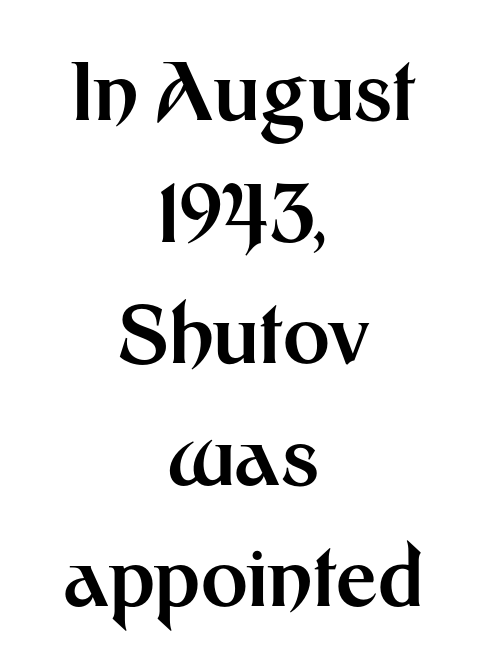
Q: Is the text bold? A: Yes.
Q: Is the text italic (slanted)? A: No, it is upright.
Q: Is the typeface a serif or a sans-serif typeface? A: Sans-serif.
Q: Is the text underlined? A: No.
Q: How is the paragraph aligned? A: Centered.
Q: Is the spacing between letters normal or unusually wide? A: Normal.
Q: Is the spacing between lines tight, normal or loose? A: Normal.
Q: Width (condensed, normal, or wide)? A: Normal.
Q: Stroke contrast? A: Medium.
Q: x-height? A: Medium.
Q: Monospaced? A: No.
